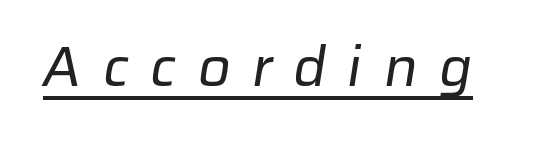
The image shows 57 px regular-weight sans-serif type; set unusually wide letter spacing (+0.37 em), underlined; low stroke contrast and a medium x-height.
